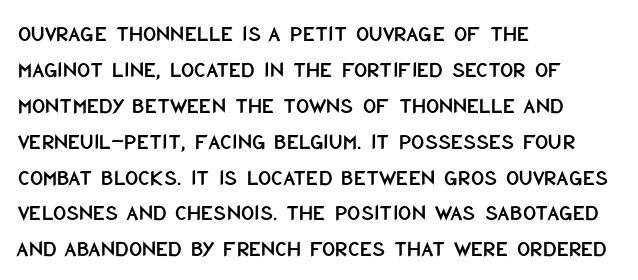
The passage shown has conventional tracking throughout. The axis of the letterforms is exactly vertical. In CSS terms this would be text-align: left. The area under the type is left untouched.
